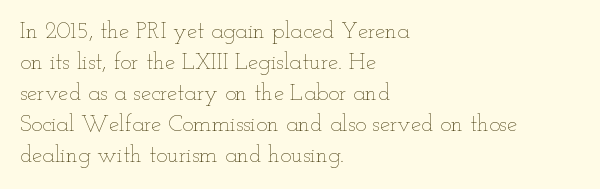
Posture: upright roman. The ragged edge is on the right, which tells us the setting is flush left. Reading down the column, the eye jumps a familiar distance to each next line. The specimen omits any rule beneath the text block's lines. The face looks like a standard text weight, possibly lighter.
